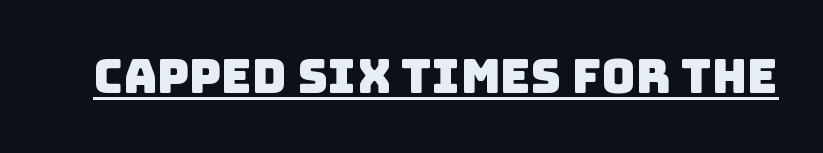
The image shows 47 px sans-serif type; set normal letter spacing, underlined; low stroke contrast and a large x-height.
